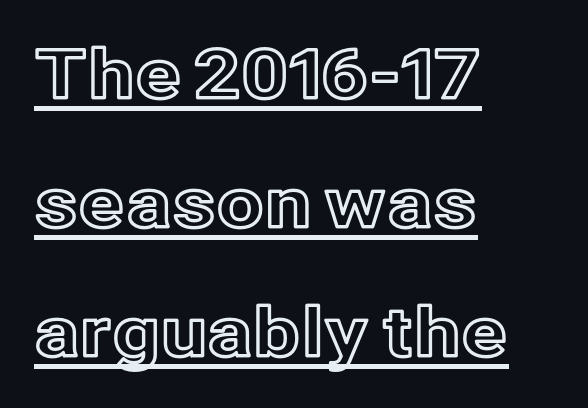
This is roman type, the default non-slanted kind. Each line starts at the same left margin while the right side varies. The line texture is even and compact thanks to regular tracking. Is there much room between lines? Yes — plenty of vertical air separates them. Looks like regular typesetting: each glyph gets only the width it needs. The string is rendered with underlining switched on.
